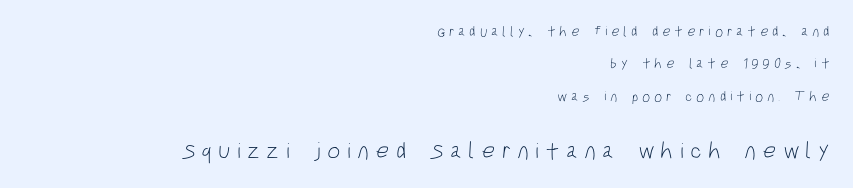
{"bold": "no", "underline": "no", "align": "right", "line_spacing": "loose", "line_spacing_ratio": 2.31, "letter_spacing": "wide", "letter_spacing_em": 0.29, "larger_block": "second", "size_ratio": 1.64, "glyph_px": 23}
